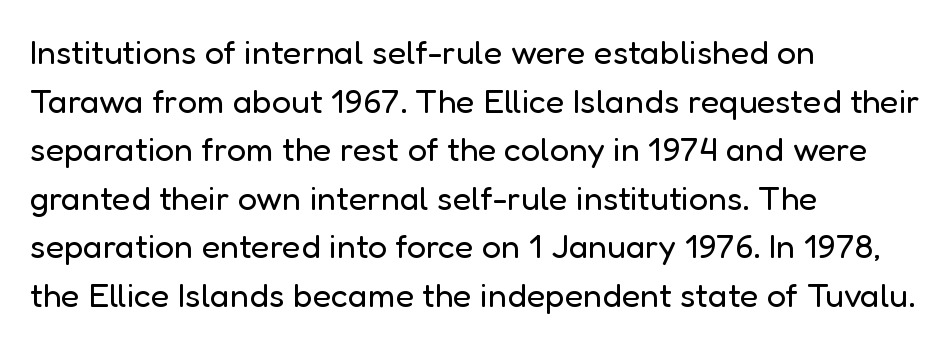
{"serif": "no", "italic": "no", "bold": "no", "weight": "regular", "width": "normal", "stroke_contrast": "low", "x_height": "medium", "monospaced": "no", "underline": "no", "align": "left", "line_spacing": "normal", "line_spacing_ratio": 1.43, "letter_spacing": "normal", "letter_spacing_em": 0.0, "glyph_px": 34}
